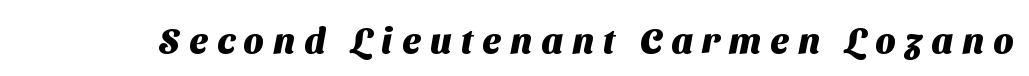
Q: Is the text bold? A: Yes.
Q: Is the typeface a serif or a sans-serif typeface? A: Sans-serif.
Q: Is the text underlined? A: No.
Q: Is the spacing between letters normal or unusually wide? A: Unusually wide.
Q: Width (condensed, normal, or wide)? A: Normal.
Q: Stroke contrast? A: Medium.
Q: x-height? A: Medium.
Q: Monospaced? A: No.
